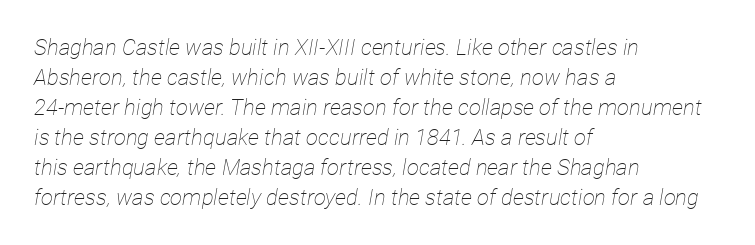
Teacher's note: observe the even left margin — that is flush-left alignment. It's the slanting kind of type. A normal amount of white space separates one row of letters from the next. The rendering keeps characters at their native spacing.
